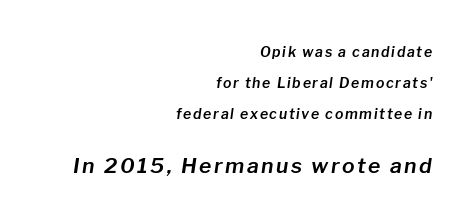
{"italic": "yes", "lean": "right", "slant_degrees": 8, "underline": "no", "align": "right", "line_spacing": "loose", "line_spacing_ratio": 2.2, "larger_block": "second", "size_ratio": 1.5, "glyph_px": 21}
